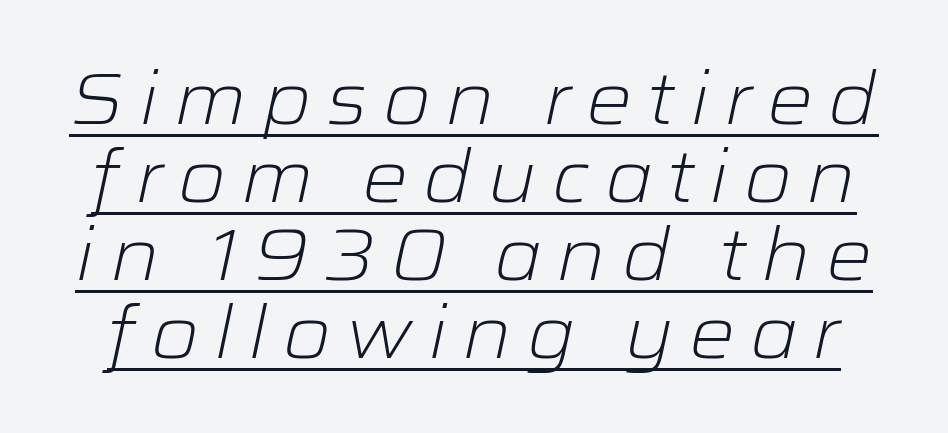
Q: Is the text bold? A: No.
Q: Is the text italic (slanted)? A: Yes, it leans right by about 12 degrees.
Q: Is the text underlined? A: Yes.
Q: Is the spacing between letters normal or unusually wide? A: Unusually wide.
Q: Is the spacing between lines tight, normal or loose? A: Tight.
Q: Width (condensed, normal, or wide)? A: Wide.
Q: Stroke contrast? A: Low.
Q: x-height? A: Medium.
Q: Monospaced? A: No.
